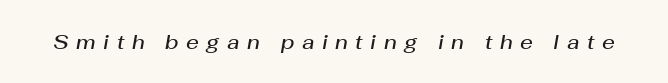
Italic: yes, the glyphs are oblique. The string is rendered with underlining switched off. This is moderately heavy type, rendered in semibold. The passage shown has open, widely tracked lettering throughout.
